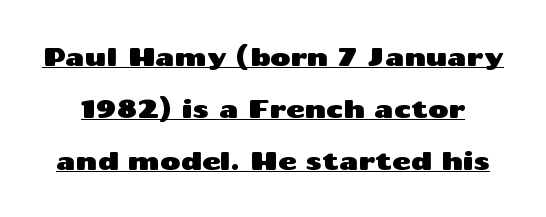
The image shows 25 px text type, upright; set loose line spacing (2.08x), normal letter spacing, underlined.
